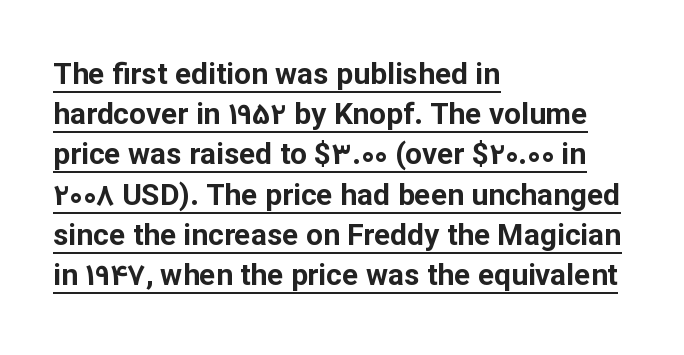
Words appear dense and cohesive because spacing is normal. The font family rendered here belongs to the sans-serif group. Thick stems and heavy bowls — unmistakably bold. The rendered words wear a rule along their underside. Leading: standard.
